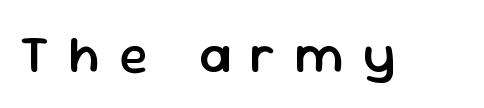
The image shows 52 px semibold sans-serif type, upright; set unusually wide letter spacing (+0.37 em), not underlined; low stroke contrast and a medium x-height.
